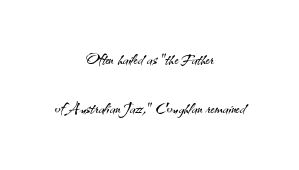
Q: Is the text bold? A: No.
Q: Is the text italic (slanted)? A: Yes.
Q: Is the text underlined? A: No.
Q: How is the paragraph aligned? A: Centered.
Q: Is the spacing between letters normal or unusually wide? A: Normal.
Q: Is the spacing between lines tight, normal or loose? A: Loose.
